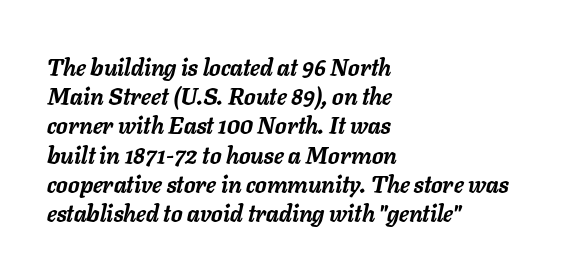
{"italic": "yes", "lean": "right", "slant_degrees": 11, "bold": "yes", "underline": "no", "align": "left", "line_spacing": "normal", "line_spacing_ratio": 1.27, "letter_spacing": "normal", "letter_spacing_em": 0.0, "glyph_px": 23}
